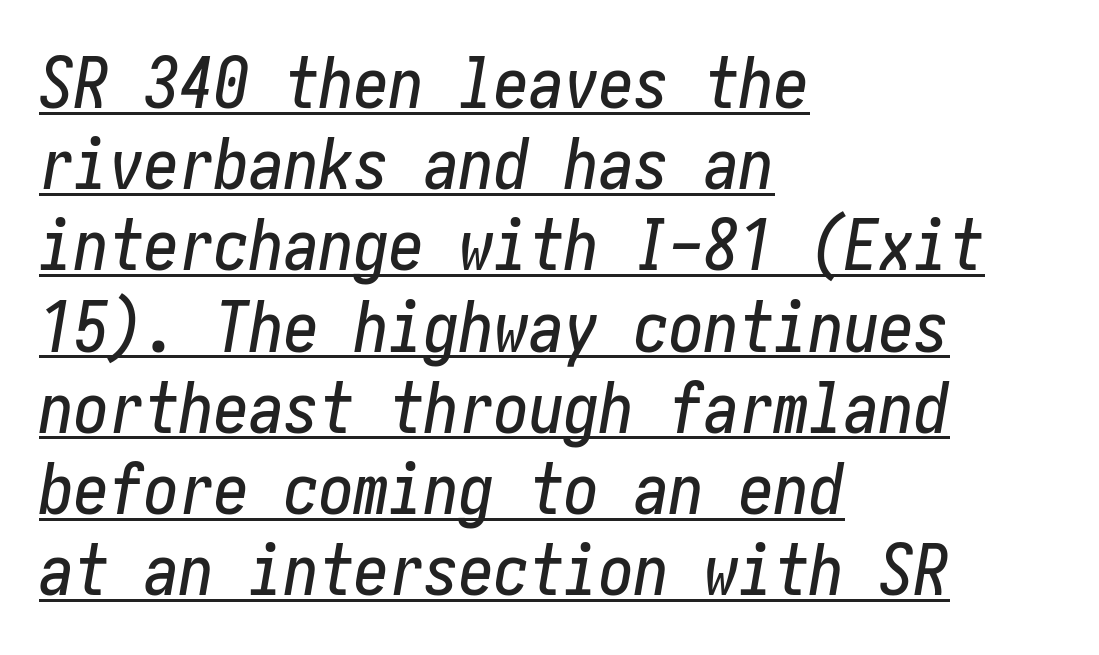
{"italic": "yes", "lean": "right", "slant_degrees": 10, "width": "condensed", "stroke_contrast": "low", "x_height": "medium", "underline": "yes", "align": "left", "line_spacing_ratio": 1.16, "letter_spacing": "normal", "letter_spacing_em": 0.0, "glyph_px": 70}
